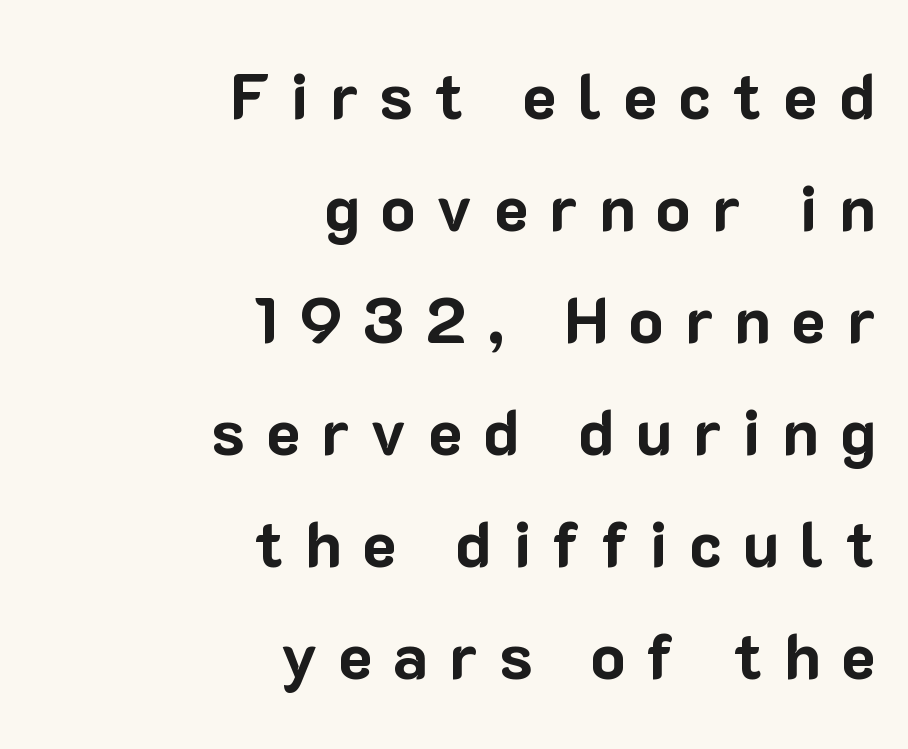
Q: Is the text bold? A: Yes.
Q: Is the text italic (slanted)? A: No, it is upright.
Q: Is the typeface a serif or a sans-serif typeface? A: Sans-serif.
Q: Is the text underlined? A: No.
Q: How is the paragraph aligned? A: Right-aligned.
Q: Is the spacing between letters normal or unusually wide? A: Unusually wide.
Q: Width (condensed, normal, or wide)? A: Normal.
Q: Stroke contrast? A: Low.
Q: x-height? A: Medium.
Q: Monospaced? A: No.
